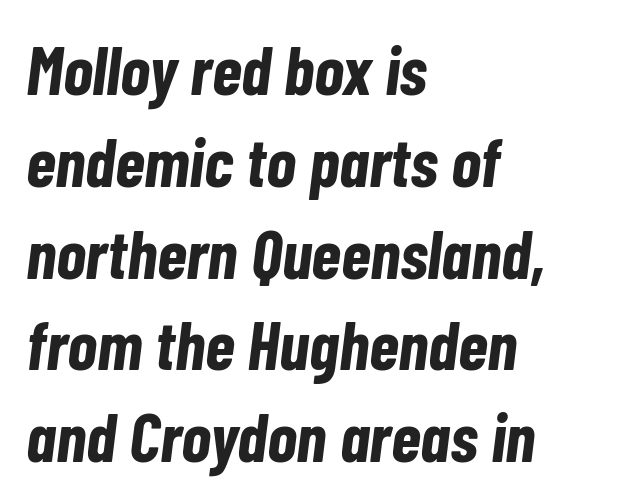
Q: Is the text bold? A: Yes.
Q: Is the text italic (slanted)? A: Yes, it leans right by about 7 degrees.
Q: Is the text underlined? A: No.
Q: How is the paragraph aligned? A: Left-aligned.
Q: Is the spacing between letters normal or unusually wide? A: Normal.
Q: Is the spacing between lines tight, normal or loose? A: Normal.
Q: Width (condensed, normal, or wide)? A: Condensed.
Q: Stroke contrast? A: Low.
Q: x-height? A: Medium.
Q: Monospaced? A: No.
